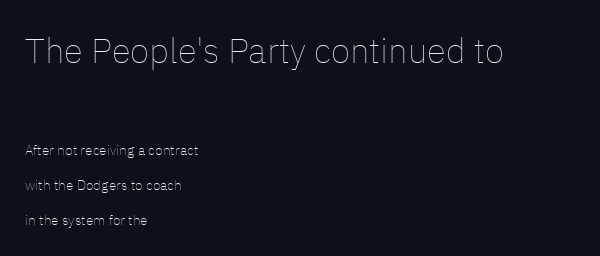
Q: Is the text bold? A: No.
Q: Is the text italic (slanted)? A: No, it is upright.
Q: Is the text underlined? A: No.
Q: How is the paragraph aligned? A: Left-aligned.
Q: Is the spacing between letters normal or unusually wide? A: Normal.
Q: Is the spacing between lines tight, normal or loose? A: Loose.
Q: Which block of text is set in a larger size, the first (top) or the second (bottom)? A: The first (top) one.
Q: Width (condensed, normal, or wide)? A: Normal.
Q: Stroke contrast? A: Low.
Q: x-height? A: Medium.
Q: Monospaced? A: No.
